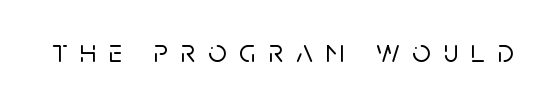
No feet cap the strokes, marking this as sans-serif type. Glance below the letters and you will spot only blank space. Nope, not italic — everything's standing straight. Each letter keeps its own natural width here, so spacing adapts to shape. Here the glyphs are tracked loosely, breaking word shapes into spaced letters.
